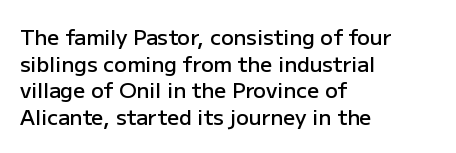
The image shows 21 px text type, upright; set left-aligned, normal line spacing (1.27x), normal letter spacing, not underlined.
